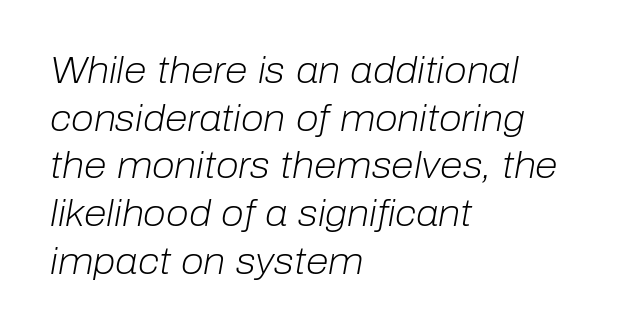
The image shows 37 px light type, italic (leaning right); set left-aligned, normal line spacing (1.29x), normal letter spacing, not underlined; low stroke contrast and a medium x-height.
